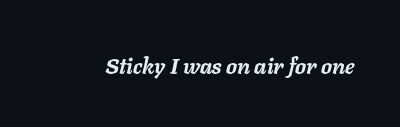
Q: Is the text bold? A: Yes.
Q: Is the text italic (slanted)? A: Yes, it leans right by about 11 degrees.
Q: Is the text underlined? A: No.
Q: Is the spacing between letters normal or unusually wide? A: Normal.
